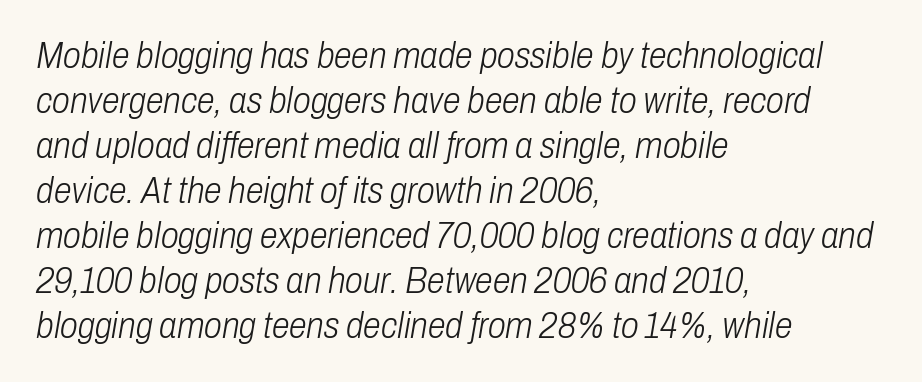
The image shows 36 px light, condensed type, italic (leaning right); set left-aligned, normal line spacing (1.25x), normal letter spacing, not underlined; low stroke contrast and a medium x-height.
